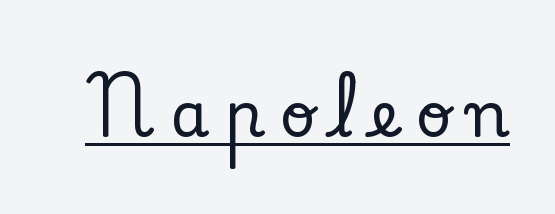
The image shows 63 px serif type, upright; set unusually wide letter spacing (+0.24 em), underlined; low stroke contrast and a small x-height.
